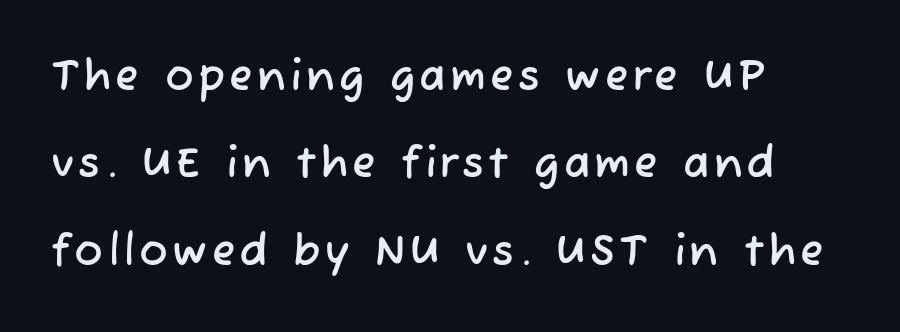
Q: Is the typeface a serif or a sans-serif typeface? A: Sans-serif.
Q: Is the text underlined? A: No.
Q: How is the paragraph aligned? A: Left-aligned.
Q: Is the spacing between lines tight, normal or loose? A: Loose.
Q: Width (condensed, normal, or wide)? A: Normal.
Q: Stroke contrast? A: Low.
Q: x-height? A: Medium.
Q: Monospaced? A: No.
